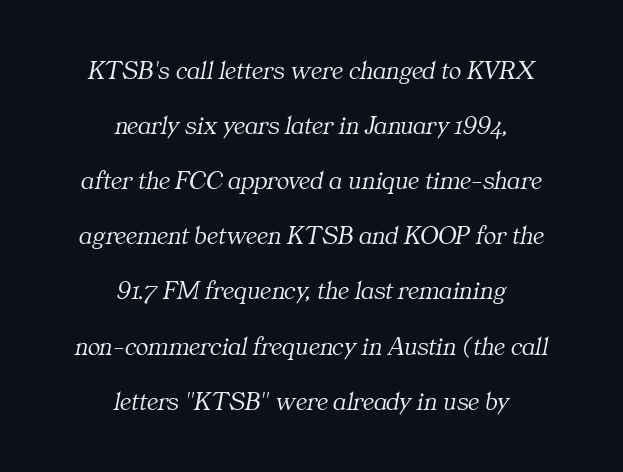
The zone under the glyphs is completely vacant. Horizontally, the lines are justified to the midpoint only. Summary of weight: not heavy and not bold. Honestly, the letter spacing is just normal — you wouldn't notice it. Designer's note — italics engaged.
